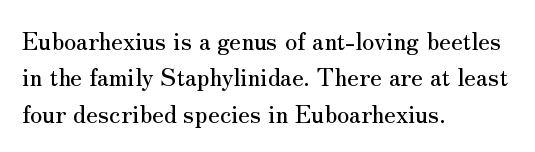
Q: Is the text italic (slanted)? A: No, it is upright.
Q: Is the text underlined? A: No.
Q: How is the paragraph aligned? A: Left-aligned.
Q: Is the spacing between letters normal or unusually wide? A: Normal.
Q: Is the spacing between lines tight, normal or loose? A: Normal.
